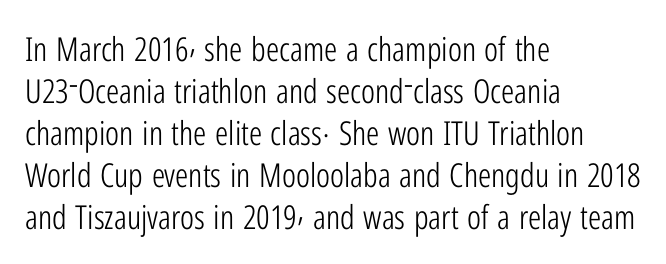
{"serif": "no", "italic": "no", "bold": "no", "weight": "light", "width": "condensed", "stroke_contrast": "low", "x_height": "medium", "monospaced": "no", "underline": "no", "align": "left", "line_spacing": "normal", "line_spacing_ratio": 1.27, "letter_spacing": "normal", "letter_spacing_em": 0.0, "glyph_px": 33}
